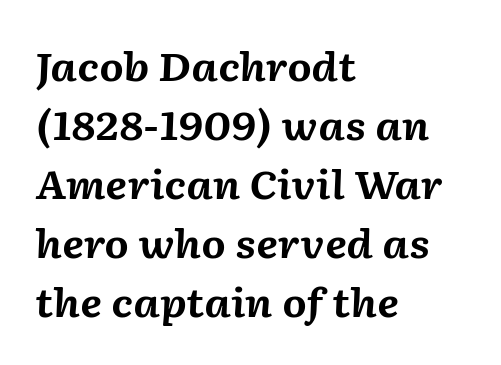
Q: Is the text bold? A: Yes.
Q: Is the text italic (slanted)? A: Yes, it leans right by about 2 degrees.
Q: Is the text underlined? A: No.
Q: How is the paragraph aligned? A: Left-aligned.
Q: Is the spacing between letters normal or unusually wide? A: Normal.
Q: Is the spacing between lines tight, normal or loose? A: Normal.
Q: Width (condensed, normal, or wide)? A: Normal.
Q: Stroke contrast? A: Medium.
Q: x-height? A: Medium.
Q: Monospaced? A: No.
